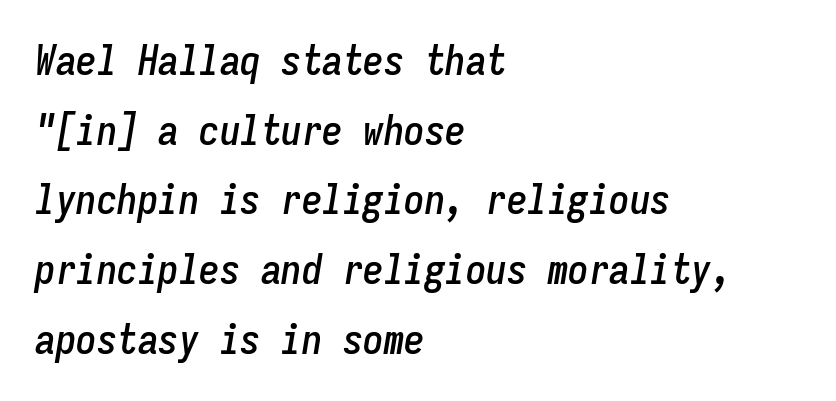
Q: Is the text italic (slanted)? A: Yes, it leans right by about 9 degrees.
Q: Is the text underlined? A: No.
Q: How is the paragraph aligned? A: Left-aligned.
Q: Is the spacing between letters normal or unusually wide? A: Normal.
Q: Is the spacing between lines tight, normal or loose? A: Normal.
Q: Width (condensed, normal, or wide)? A: Condensed.
Q: Stroke contrast? A: Low.
Q: x-height? A: Medium.
Q: Monospaced? A: Yes.
